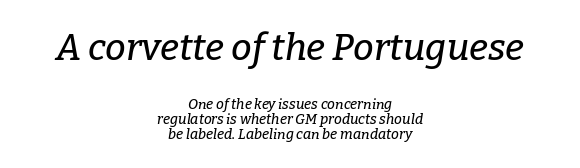
{"serif": "yes", "italic": "yes", "lean": "right", "slant_degrees": 9, "width": "normal", "stroke_contrast": "low", "x_height": "medium", "monospaced": "no", "underline": "no", "align": "center", "line_spacing": "tight", "line_spacing_ratio": 1.08, "letter_spacing": "normal", "letter_spacing_em": 0.0, "larger_block": "first", "size_ratio": 2.64, "glyph_px": 37}
